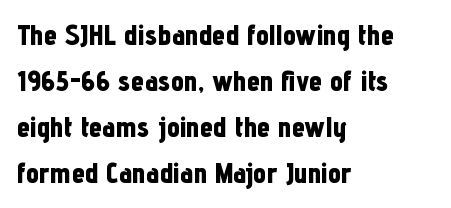
Q: Is the text bold? A: Yes.
Q: Is the text italic (slanted)? A: No, it is upright.
Q: Is the typeface a serif or a sans-serif typeface? A: Sans-serif.
Q: Is the text underlined? A: No.
Q: How is the paragraph aligned? A: Left-aligned.
Q: Is the spacing between letters normal or unusually wide? A: Normal.
Q: Is the spacing between lines tight, normal or loose? A: Normal.
Q: Width (condensed, normal, or wide)? A: Condensed.
Q: Stroke contrast? A: Low.
Q: x-height? A: Medium.
Q: Monospaced? A: No.
